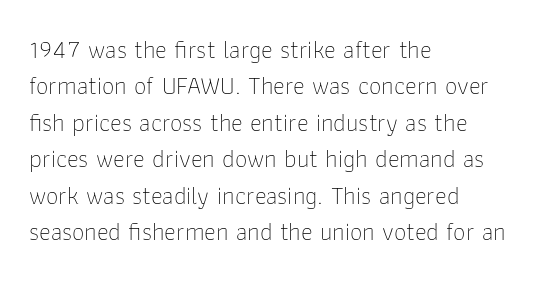
Q: Is the text bold? A: No.
Q: Is the text italic (slanted)? A: No, it is upright.
Q: Is the text underlined? A: No.
Q: How is the paragraph aligned? A: Left-aligned.
Q: Is the spacing between letters normal or unusually wide? A: Normal.
Q: Is the spacing between lines tight, normal or loose? A: Normal.
